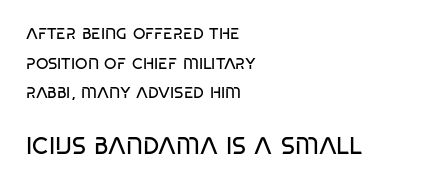
This is not heavy type; no bold has been used. Short note: letters normally spaced. Honestly, there is no underline to notice here at all. Casual observation: everything's shoved over to the left. Size hierarchy here favors the trailing block over the leading one.
